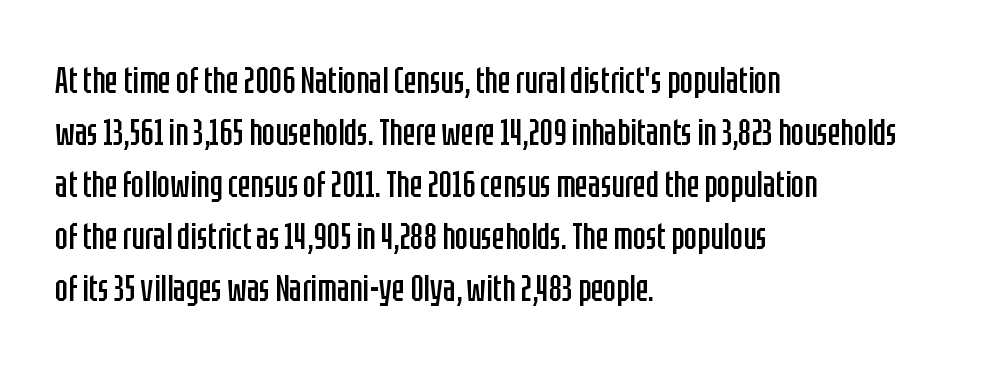
The image shows 38 px regular-weight, condensed sans-serif type, upright; set left-aligned, normal line spacing (1.37x), normal letter spacing, not underlined; low stroke contrast and a large x-height.
